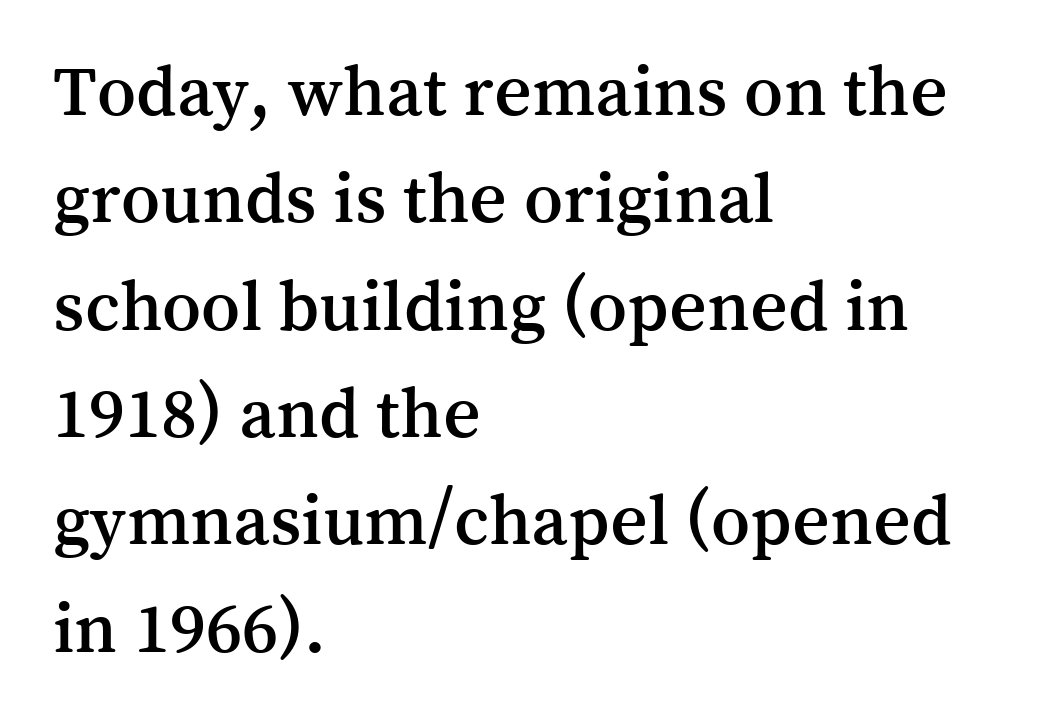
The image shows 73 px serif type, upright; set left-aligned, normal line spacing (1.47x), normal letter spacing, not underlined; medium stroke contrast and a medium x-height.
